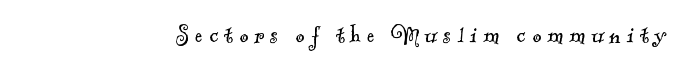
The image shows 28 px light serif type; set unusually wide letter spacing (+0.22 em), not underlined; a small x-height.
